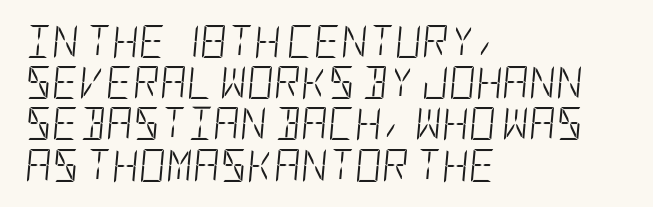
Letters have the restrained weight of plain body copy at most. Descenders are the only things crossing below the line. Leading: standard. The letters are slanted; this is an italic face. Caption: multi-line text, flush left, ragged right.
